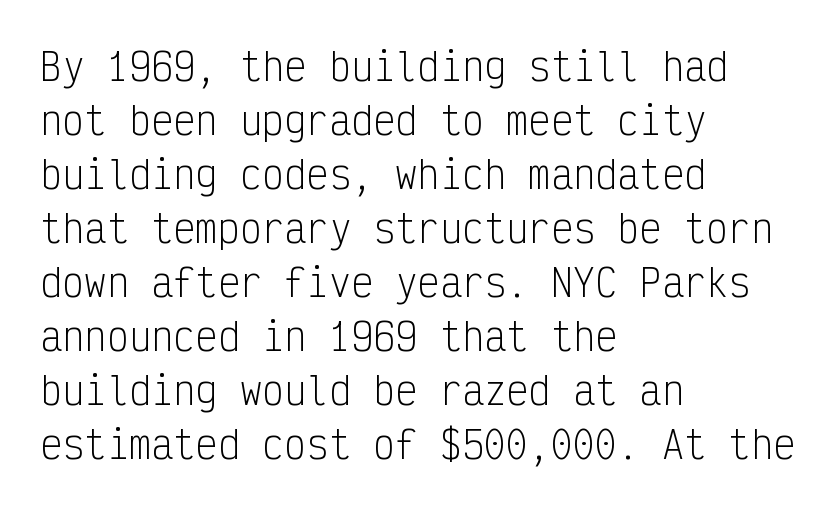
The image shows 37 px light, condensed sans-serif type, upright, monospaced; set left-aligned, normal line spacing (1.46x), normal letter spacing, not underlined; low stroke contrast and a medium x-height.
